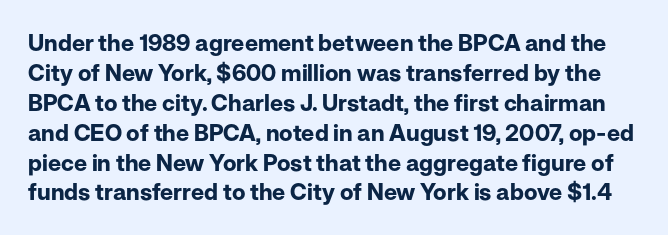
{"italic": "no", "bold": "yes", "underline": "no", "line_spacing": "normal", "line_spacing_ratio": 1.3, "letter_spacing": "normal", "letter_spacing_em": 0.0, "glyph_px": 23}
